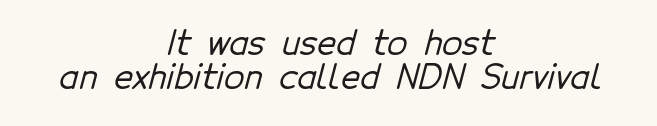
{"serif": "no", "width": "normal", "stroke_contrast": "low", "x_height": "medium", "monospaced": "no", "underline": "no", "align": "center", "line_spacing": "tight", "line_spacing_ratio": 1.03, "letter_spacing": "normal", "letter_spacing_em": 0.0, "glyph_px": 33}
